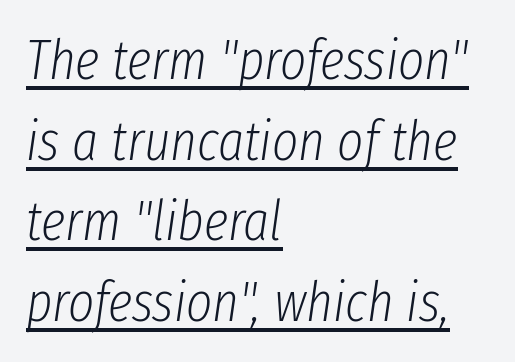
In designer terms, the underline attribute is active on this setting. The letters sit at their default tracking, neither squeezed nor spread. You can tell it's italic because the verticals aren't actually vertical. Caption: face not bold, strokes unweighted. The face used here is proportionally spaced, like ordinary book or web type.
